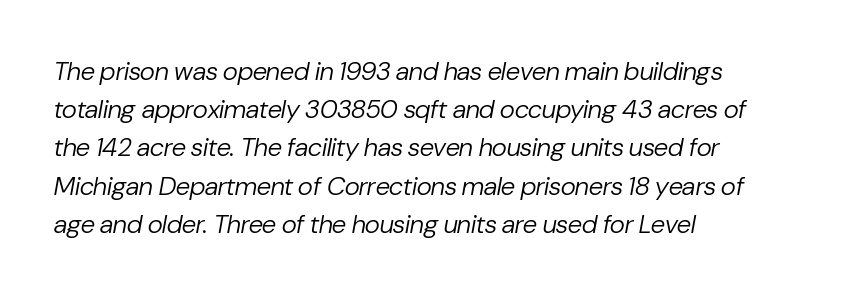
Q: Is the text bold? A: No.
Q: Is the text italic (slanted)? A: Yes, it leans right by about 10 degrees.
Q: Is the text underlined? A: No.
Q: How is the paragraph aligned? A: Left-aligned.
Q: Is the spacing between letters normal or unusually wide? A: Normal.
Q: Is the spacing between lines tight, normal or loose? A: Normal.
